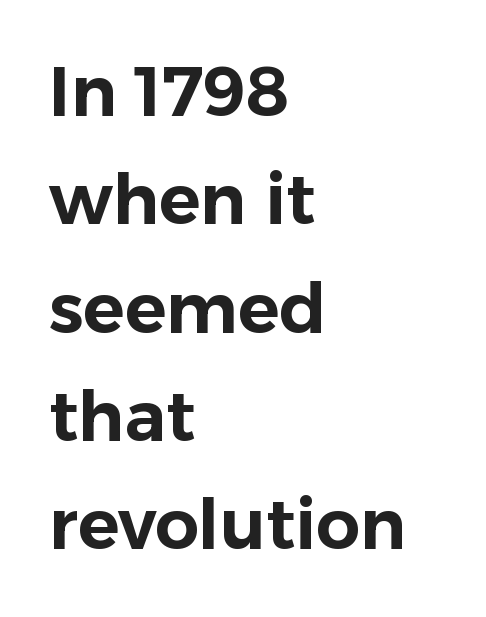
The image shows 69 px sans-serif type, upright; set left-aligned, normal line spacing (1.57x), normal letter spacing, not underlined; low stroke contrast and a medium x-height.
